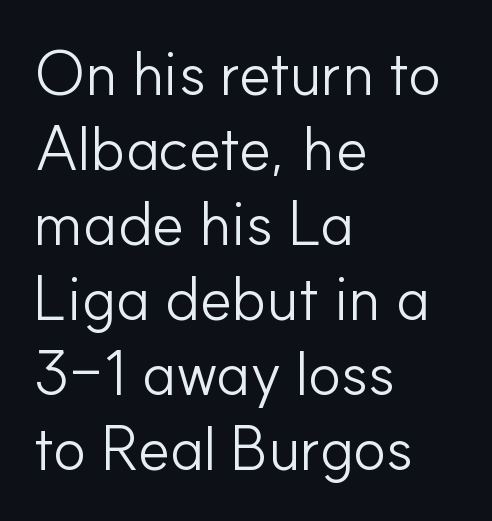
This is the regular roman posture of the typeface. Stroke terminals: plain, sans-serif. The strokes are not fattened; the text isn't bold. The line texture is even and compact thanks to regular tracking.
